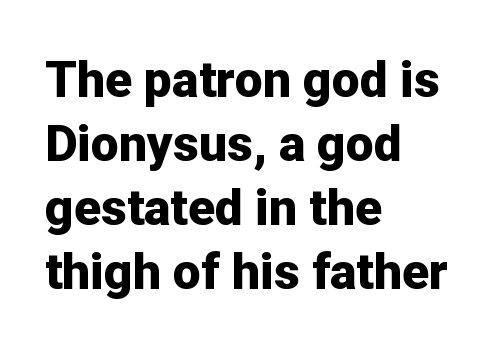
Q: Is the text bold? A: Yes.
Q: Is the text italic (slanted)? A: No, it is upright.
Q: Is the typeface a serif or a sans-serif typeface? A: Sans-serif.
Q: Is the text underlined? A: No.
Q: How is the paragraph aligned? A: Left-aligned.
Q: Is the spacing between letters normal or unusually wide? A: Normal.
Q: Is the spacing between lines tight, normal or loose? A: Normal.
Q: Width (condensed, normal, or wide)? A: Normal.
Q: Stroke contrast? A: Low.
Q: x-height? A: Medium.
Q: Monospaced? A: No.
